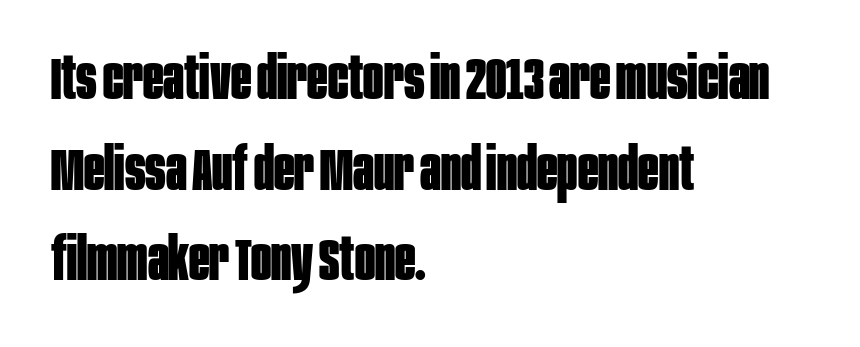
There is no visible air inserted between adjacent glyphs. Typographic density is high because the face is bold. Unmarked baselines from the first word to the last. This is sans-serif lettering, the kind often seen on screens and signage. The lettering holds an erect, upright posture throughout. Is this a fixed-width face? No — the glyphs have proportional, varying widths.
